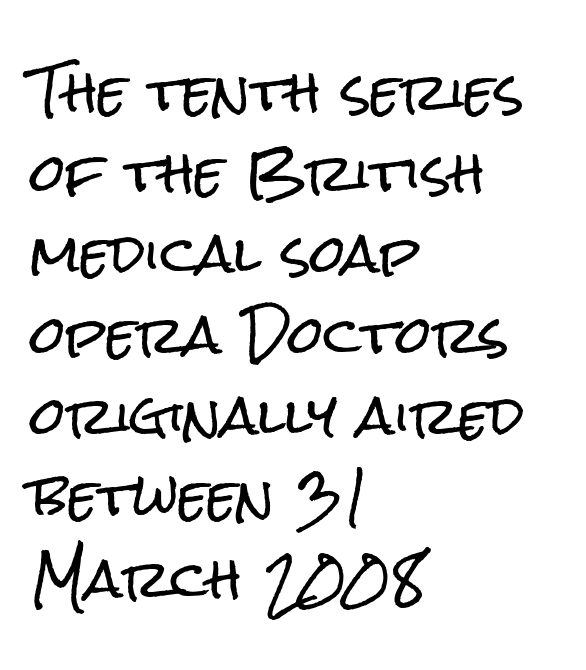
Q: Is the text italic (slanted)? A: No, it is upright.
Q: Is the typeface a serif or a sans-serif typeface? A: Sans-serif.
Q: Is the text underlined? A: No.
Q: How is the paragraph aligned? A: Left-aligned.
Q: Is the spacing between letters normal or unusually wide? A: Normal.
Q: Is the spacing between lines tight, normal or loose? A: Normal.
Q: Width (condensed, normal, or wide)? A: Condensed.
Q: Stroke contrast? A: Low.
Q: x-height? A: Medium.
Q: Monospaced? A: No.
